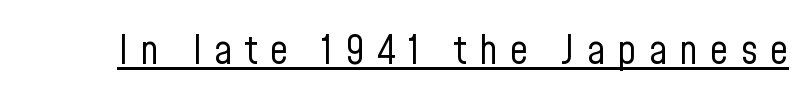
Q: Is the text bold? A: No.
Q: Is the text italic (slanted)? A: No, it is upright.
Q: Is the typeface a serif or a sans-serif typeface? A: Sans-serif.
Q: Is the text underlined? A: Yes.
Q: Is the spacing between letters normal or unusually wide? A: Unusually wide.
Q: Width (condensed, normal, or wide)? A: Condensed.
Q: Stroke contrast? A: Low.
Q: x-height? A: Medium.
Q: Monospaced? A: No.
